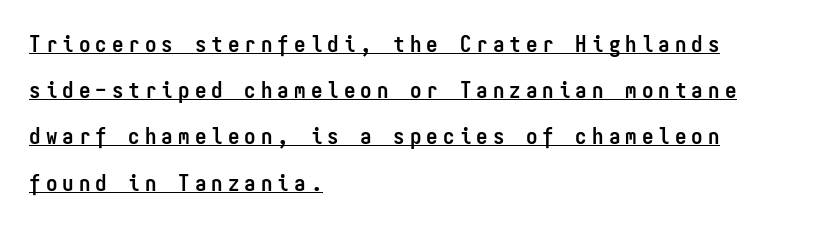
Q: Is the text bold? A: Yes.
Q: Is the text italic (slanted)? A: No, it is upright.
Q: Is the text underlined? A: Yes.
Q: How is the paragraph aligned? A: Left-aligned.
Q: Is the spacing between letters normal or unusually wide? A: Unusually wide.
Q: Is the spacing between lines tight, normal or loose? A: Loose.
